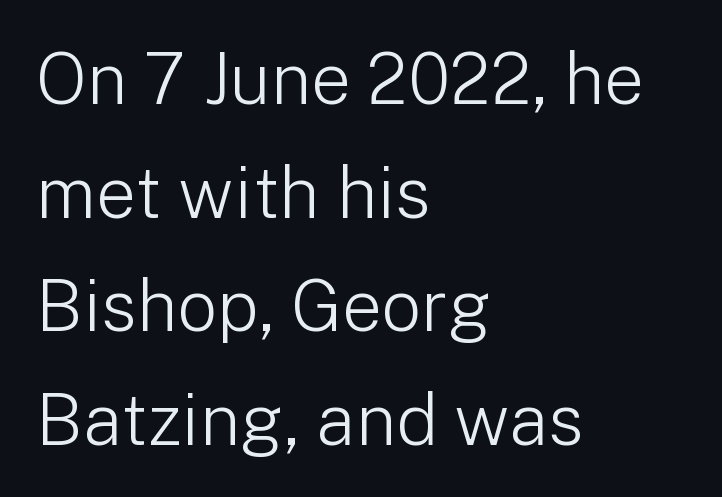
{"serif": "no", "italic": "no", "bold": "no", "weight": "light", "width": "normal", "stroke_contrast": "low", "x_height": "medium", "monospaced": "no", "underline": "no", "align": "left", "line_spacing": "normal", "line_spacing_ratio": 1.6, "letter_spacing": "normal", "letter_spacing_em": 0.0, "glyph_px": 71}
